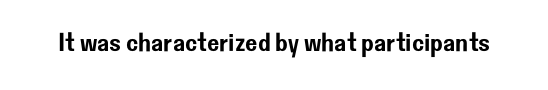
Q: Is the text italic (slanted)? A: No, it is upright.
Q: Is the text underlined? A: No.
Q: Is the spacing between letters normal or unusually wide? A: Normal.
